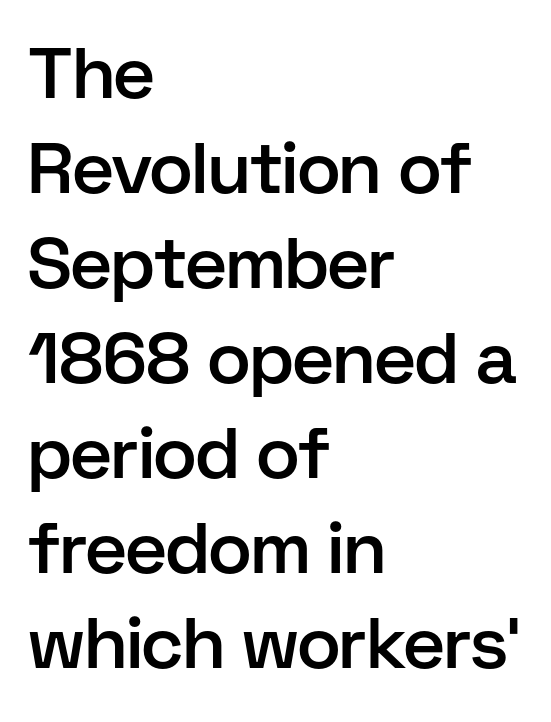
The image shows 72 px semibold sans-serif type, upright; set left-aligned, normal line spacing (1.32x), normal letter spacing, not underlined; low stroke contrast and a medium x-height.
